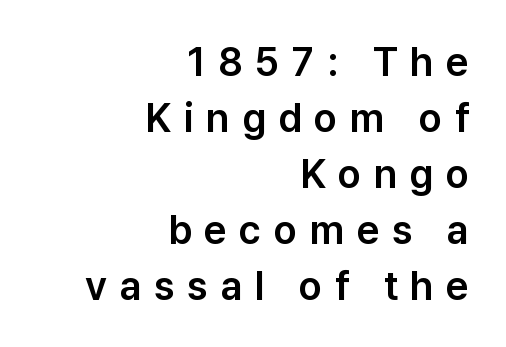
Q: Is the text italic (slanted)? A: No, it is upright.
Q: Is the typeface a serif or a sans-serif typeface? A: Sans-serif.
Q: Is the text underlined? A: No.
Q: How is the paragraph aligned? A: Right-aligned.
Q: Is the spacing between letters normal or unusually wide? A: Unusually wide.
Q: Is the spacing between lines tight, normal or loose? A: Normal.
Q: Width (condensed, normal, or wide)? A: Normal.
Q: Stroke contrast? A: Low.
Q: x-height? A: Medium.
Q: Monospaced? A: No.
